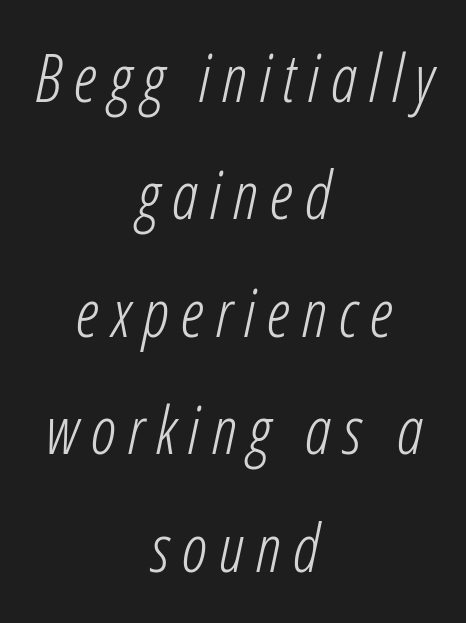
{"italic": "yes", "lean": "right", "slant_degrees": 12, "bold": "no", "weight": "light", "width": "condensed", "stroke_contrast": "low", "x_height": "medium", "monospaced": "no", "underline": "no", "align": "center", "line_spacing_ratio": 1.78, "glyph_px": 66}
